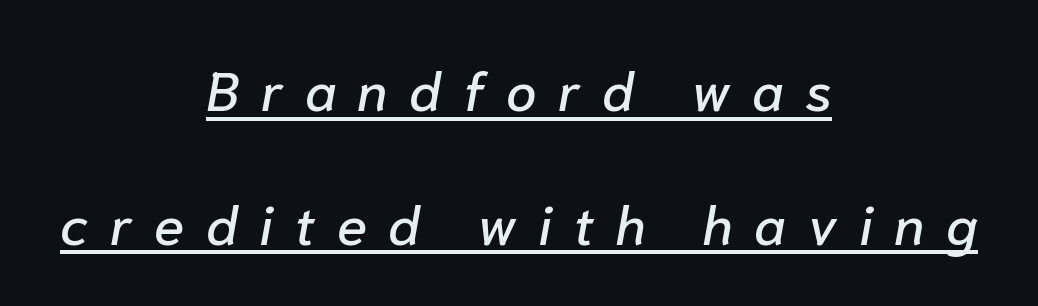
The tracking jumps out immediately: characters are airy and widely separated. Horizontal bands of white between lines are thick stripes. The words here are underlined. An italicized treatment has been applied to the whole sample. The paragraph shown floats in the horizontal middle. The passage shown is typed in a proportional face where columns would drift.
